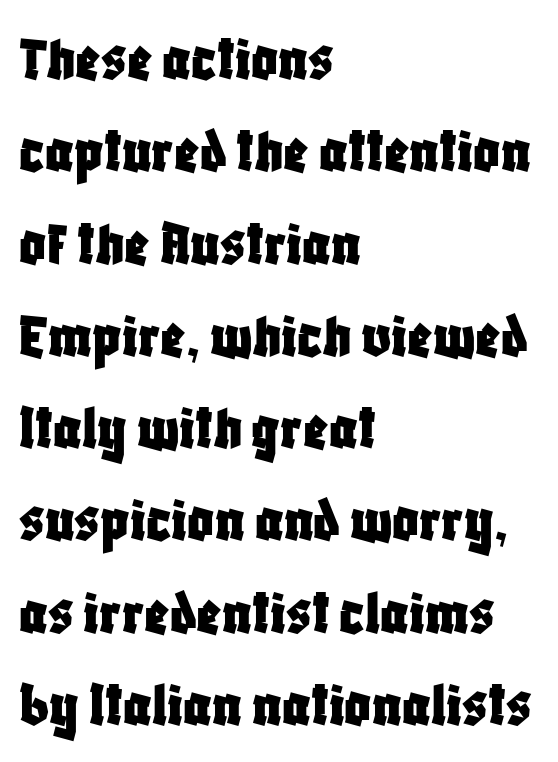
The image shows 65 px condensed sans-serif type, upright; set left-aligned, normal line spacing (1.42x), normal letter spacing, not underlined; low stroke contrast and a large x-height.
